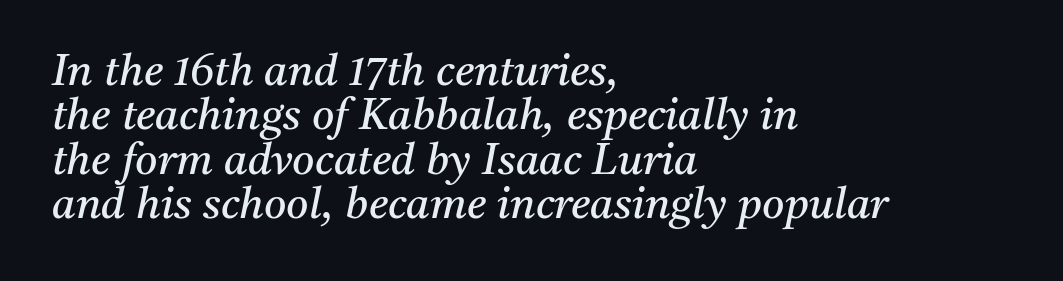
The image shows 43 px regular-weight serif type, italic (leaning right); set left-aligned, tight line spacing (1.03x), normal letter spacing, not underlined; medium stroke contrast and a medium x-height.
